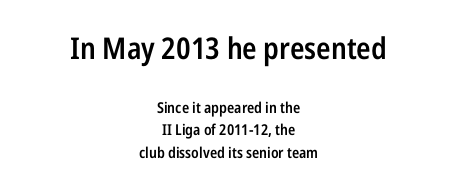
The image shows 30 px semibold, condensed sans-serif type, upright; set centered, normal line spacing (1.52x), normal letter spacing, not underlined; the first (top) block is 2.0x larger; low stroke contrast and a medium x-height.
